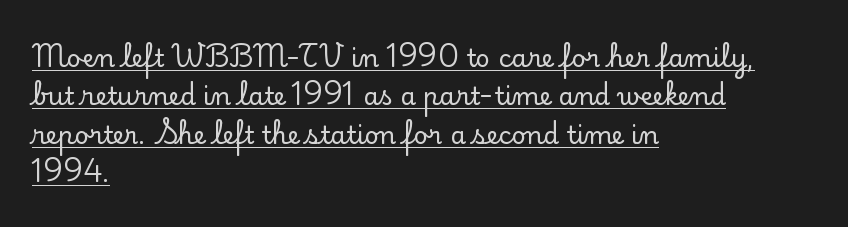
The image shows 25 px text type, upright; set left-aligned, normal line spacing (1.54x), normal letter spacing, underlined.
